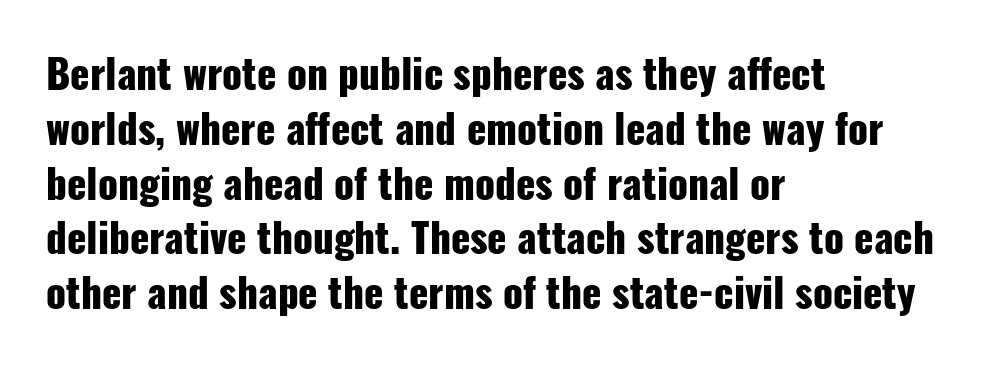
The area under the type is left untouched. Compared with typical paragraphs, the rows here are spaced about the same. Where is the straight margin? On the left. You'd pick this weight for a headline — it's a proper bold. The horizontal fit of the characters is conventional and even.
